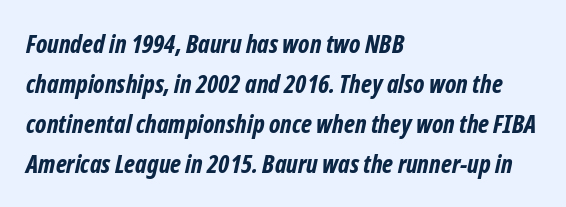
Rule under the text: the space is simply empty. In terms of weight, the rendering is a true, heavy bold. Horizontal bands of white between lines are of average thickness. The letters sit at their default tracking, neither squeezed nor spread. In CSS terms this would be text-align: left.
